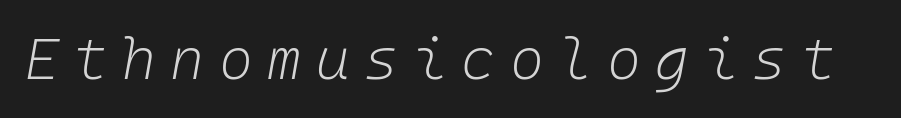
{"italic": "yes", "lean": "right", "slant_degrees": 10, "bold": "no", "weight": "light", "width": "normal", "stroke_contrast": "low", "x_height": "medium", "underline": "no", "letter_spacing": "wide", "letter_spacing_em": 0.25, "glyph_px": 58}
